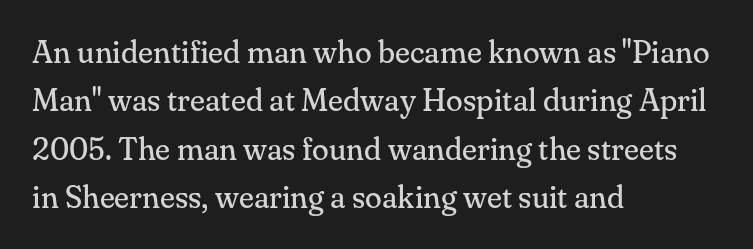
{"serif": "yes", "italic": "no", "bold": "no", "weight": "regular", "width": "normal", "stroke_contrast": "medium", "x_height": "small", "monospaced": "no", "underline": "no", "align": "left", "line_spacing": "normal", "line_spacing_ratio": 1.56, "letter_spacing": "normal", "letter_spacing_em": 0.0, "glyph_px": 31}
